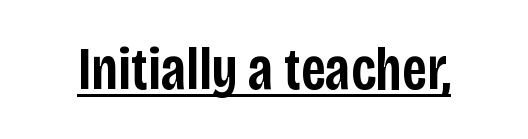
Italic? Not at all — the glyphs are vertical. Check where the strokes stop: nothing finishes them off — pure sans. Between one letter and the next there's only the usual sliver of space. Think of a printed novel: that variable character pitch is what you see here.
